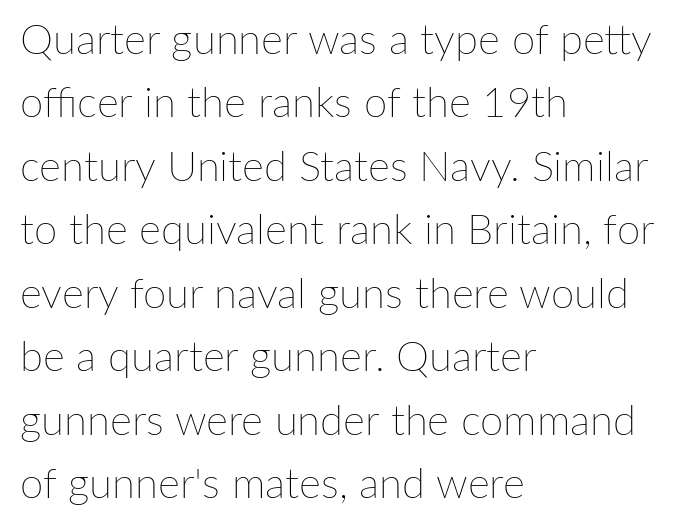
This sample is left-justified, so line endings fall wherever the words run out. Words appear dense and cohesive because spacing is normal. Vertical stems look standard width or narrower in stroke. Regarding leading, the lines here are spaced in the standard way. Anything drawn beneath the words? Only blank space. You could not count columns in this text — the font is proportionally spaced.
